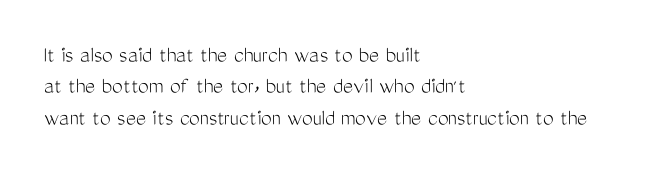
The image shows 24 px text type, upright; set left-aligned, normal line spacing (1.31x), normal letter spacing, not underlined.
